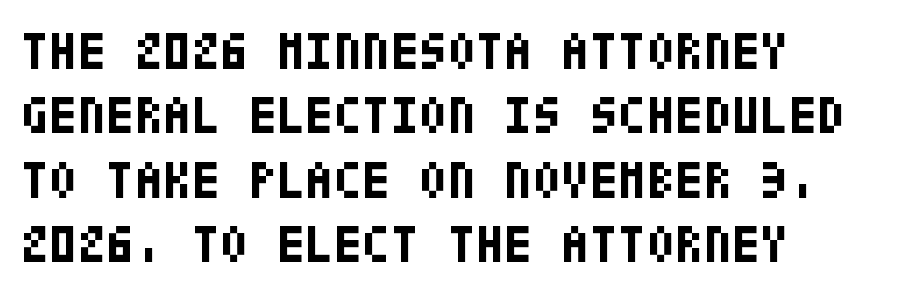
Q: Is the text bold? A: Yes.
Q: Is the text italic (slanted)? A: No, it is upright.
Q: Is the typeface a serif or a sans-serif typeface? A: Sans-serif.
Q: Is the text underlined? A: No.
Q: How is the paragraph aligned? A: Left-aligned.
Q: Is the spacing between letters normal or unusually wide? A: Normal.
Q: Width (condensed, normal, or wide)? A: Condensed.
Q: Stroke contrast? A: Low.
Q: x-height? A: Large.
